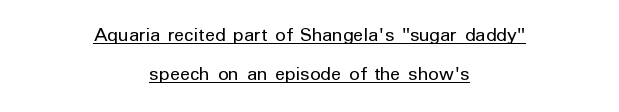
The image shows 21 px text type, upright; set centered, line spacing 1.87x, normal letter spacing, underlined.
